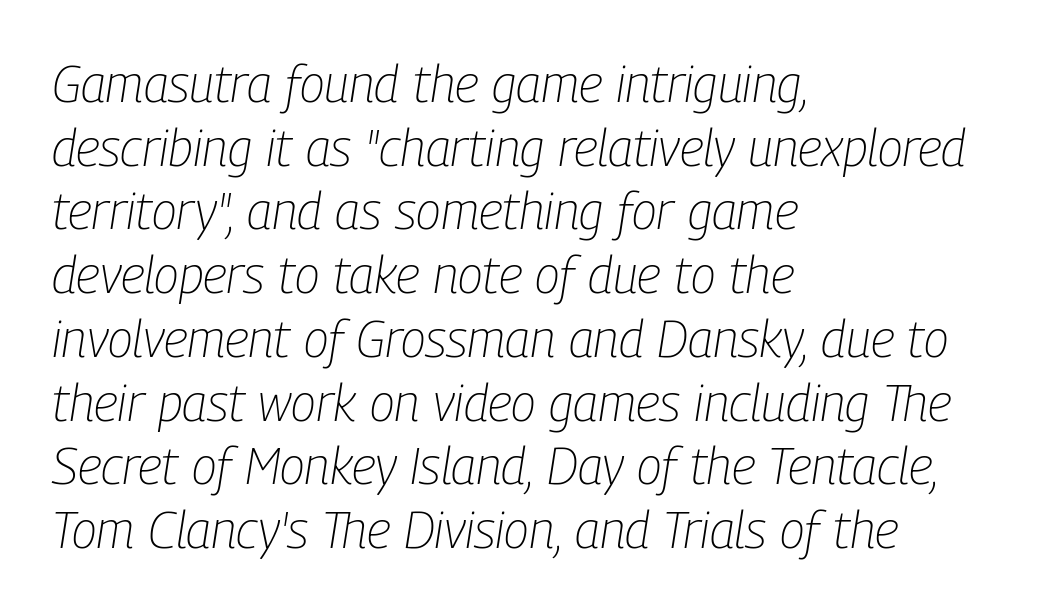
{"italic": "yes", "lean": "right", "slant_degrees": 9, "bold": "no", "weight": "light", "width": "condensed", "stroke_contrast": "low", "x_height": "medium", "monospaced": "no", "underline": "no", "align": "left", "line_spacing": "normal", "line_spacing_ratio": 1.25, "letter_spacing": "normal", "letter_spacing_em": 0.0, "glyph_px": 51}
